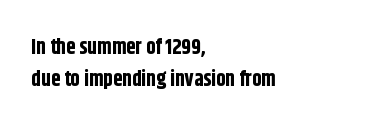
The image shows 21 px bold type, upright; set left-aligned, normal line spacing (1.53x), normal letter spacing, not underlined.
